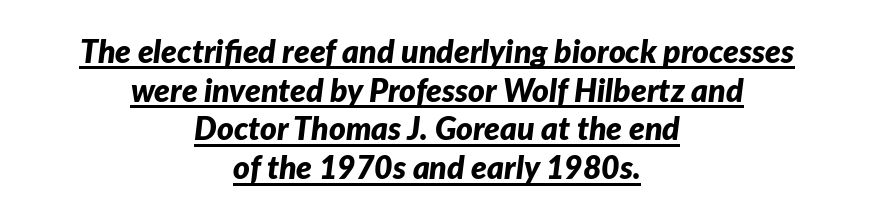
{"italic": "yes", "lean": "right", "slant_degrees": 7, "bold": "yes", "weight": "bold", "width": "normal", "stroke_contrast": "low", "x_height": "medium", "monospaced": "no", "underline": "yes", "align": "center", "line_spacing_ratio": 1.21, "letter_spacing": "normal", "letter_spacing_em": 0.0, "glyph_px": 32}
